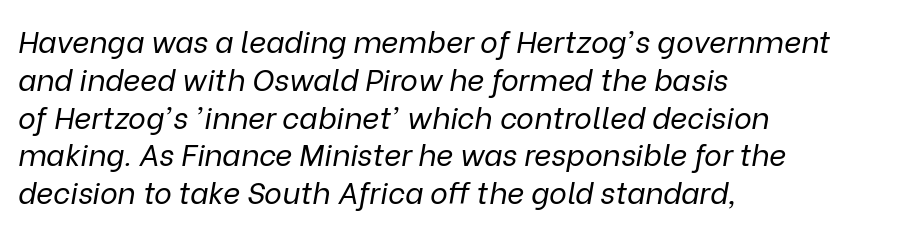
{"italic": "yes", "lean": "right", "slant_degrees": 9, "bold": "no", "weight": "regular", "width": "normal", "stroke_contrast": "low", "x_height": "medium", "monospaced": "no", "underline": "no", "align": "left", "line_spacing": "normal", "line_spacing_ratio": 1.26, "letter_spacing": "normal", "letter_spacing_em": 0.0, "glyph_px": 30}
